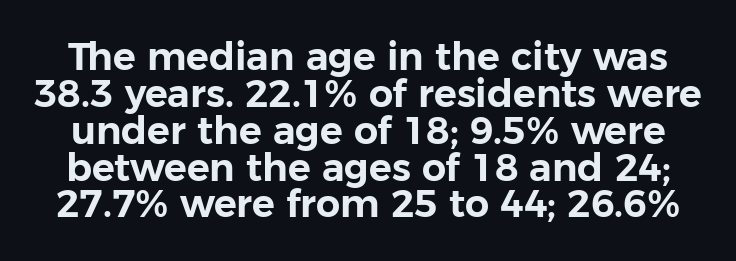
The image shows 38 px sans-serif type, upright; set tight line spacing (0.97x), normal letter spacing, not underlined; low stroke contrast and a medium x-height.
